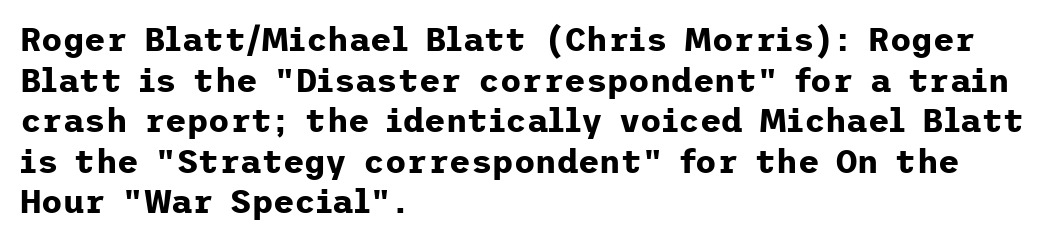
Honestly, the letter spacing is just normal — you wouldn't notice it. Where is the straight margin? On the left. Grotesque or geometric, the face here clearly has no serifs. Is there any slant? The stems are plumb. The specimen omits any rule beneath the text block's lines. Thick stems and heavy bowls — unmistakably bold.
